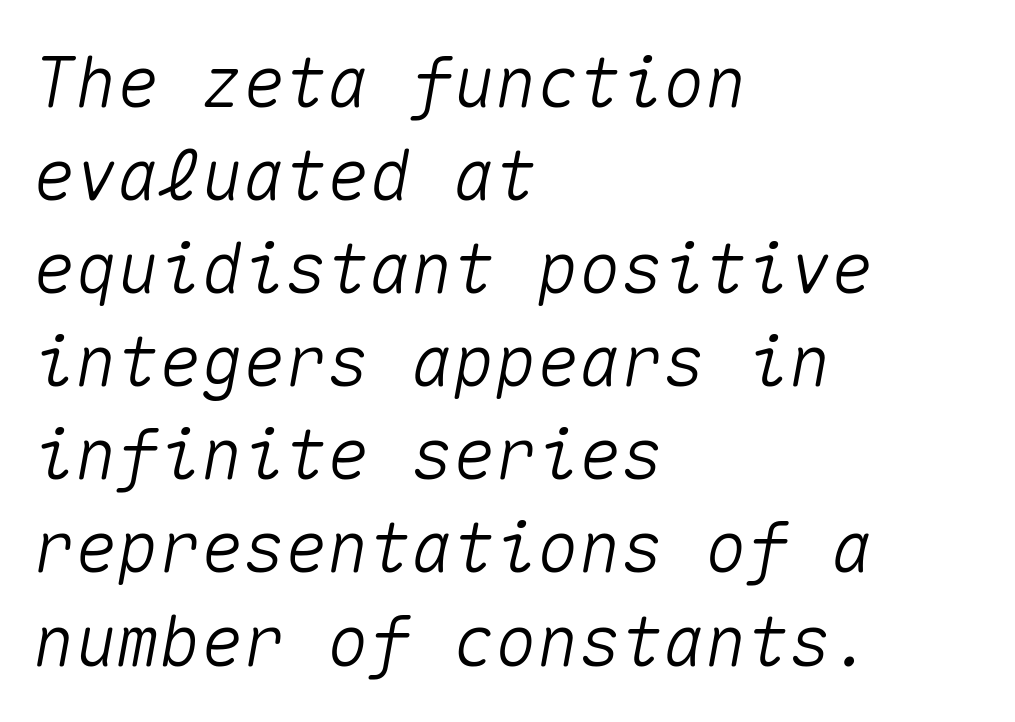
Q: Is the text italic (slanted)? A: Yes, it leans right by about 10 degrees.
Q: Is the text underlined? A: No.
Q: How is the paragraph aligned? A: Left-aligned.
Q: Is the spacing between letters normal or unusually wide? A: Normal.
Q: Is the spacing between lines tight, normal or loose? A: Normal.
Q: Width (condensed, normal, or wide)? A: Normal.
Q: Stroke contrast? A: Medium.
Q: x-height? A: Medium.
Q: Monospaced? A: Yes.
